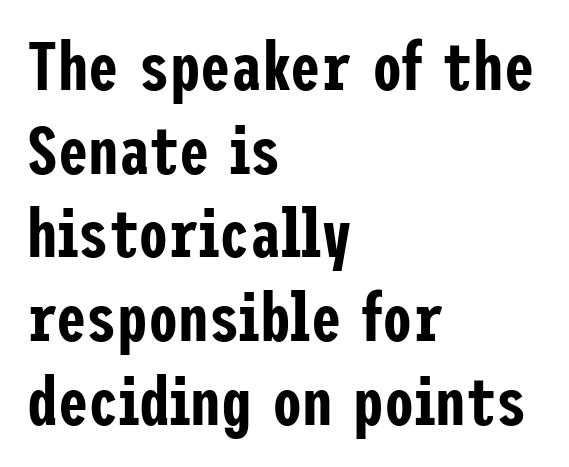
The image shows 68 px condensed sans-serif type, upright; set left-aligned, line spacing 1.23x, normal letter spacing, not underlined; low stroke contrast and a medium x-height.
